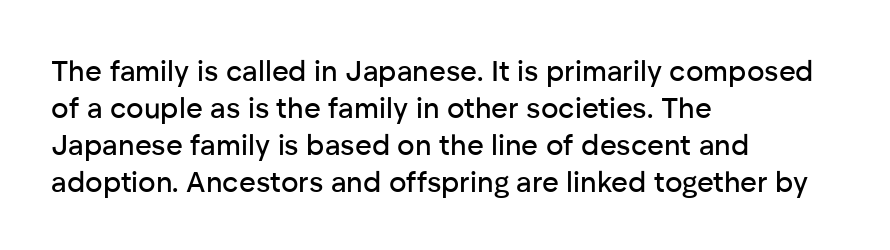
Q: Is the text italic (slanted)? A: No, it is upright.
Q: Is the typeface a serif or a sans-serif typeface? A: Sans-serif.
Q: Is the text underlined? A: No.
Q: How is the paragraph aligned? A: Left-aligned.
Q: Is the spacing between letters normal or unusually wide? A: Normal.
Q: Is the spacing between lines tight, normal or loose? A: Normal.
Q: Width (condensed, normal, or wide)? A: Normal.
Q: Stroke contrast? A: Low.
Q: x-height? A: Medium.
Q: Monospaced? A: No.
